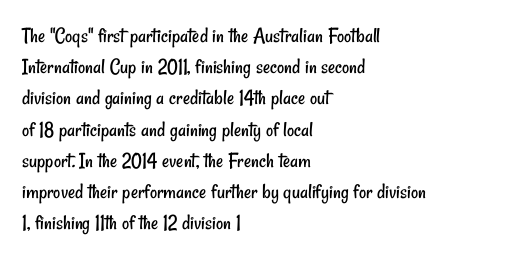
The image shows 22 px text type; set left-aligned, normal line spacing (1.42x), normal letter spacing, not underlined.
